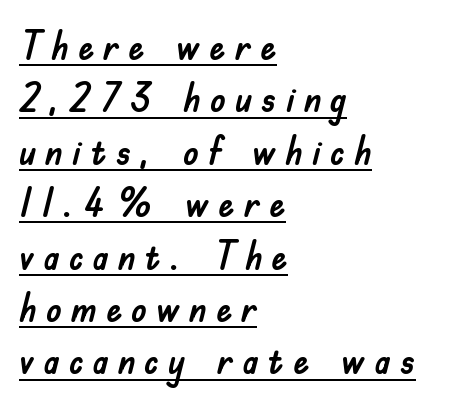
Q: Is the text italic (slanted)? A: Yes.
Q: Is the typeface a serif or a sans-serif typeface? A: Sans-serif.
Q: Is the text underlined? A: Yes.
Q: How is the paragraph aligned? A: Left-aligned.
Q: Is the spacing between letters normal or unusually wide? A: Unusually wide.
Q: Is the spacing between lines tight, normal or loose? A: Normal.
Q: Width (condensed, normal, or wide)? A: Normal.
Q: Stroke contrast? A: Low.
Q: x-height? A: Small.
Q: Monospaced? A: No.
